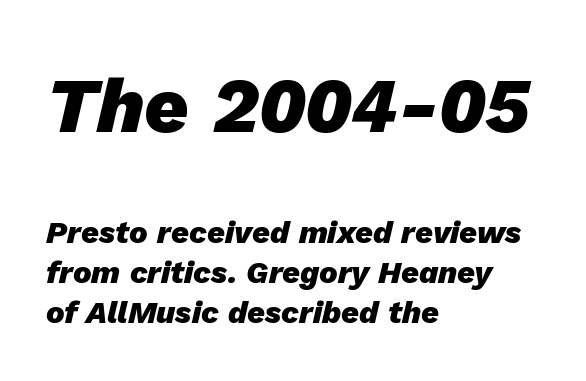
{"italic": "yes", "lean": "right", "slant_degrees": 13, "bold": "yes", "weight": "heavy", "width": "normal", "stroke_contrast": "low", "x_height": "medium", "monospaced": "no", "underline": "no", "align": "left", "line_spacing": "normal", "line_spacing_ratio": 1.3, "letter_spacing": "normal", "letter_spacing_em": 0.0, "larger_block": "first", "size_ratio": 2.48, "glyph_px": 77}
